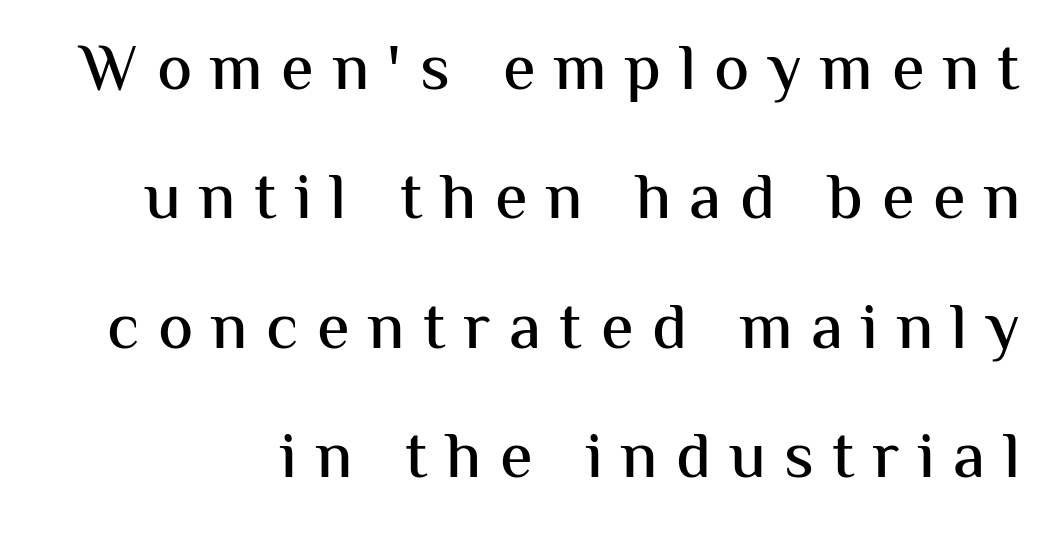
Examine the stroke ends and you'll find no serifs. Rule under the text: the space is simply empty. Here the designer chose a conventional face with non-uniform glyph widths. The letters stand upright; this is a roman face. A great deal of white space separates one row of letters from the next.
